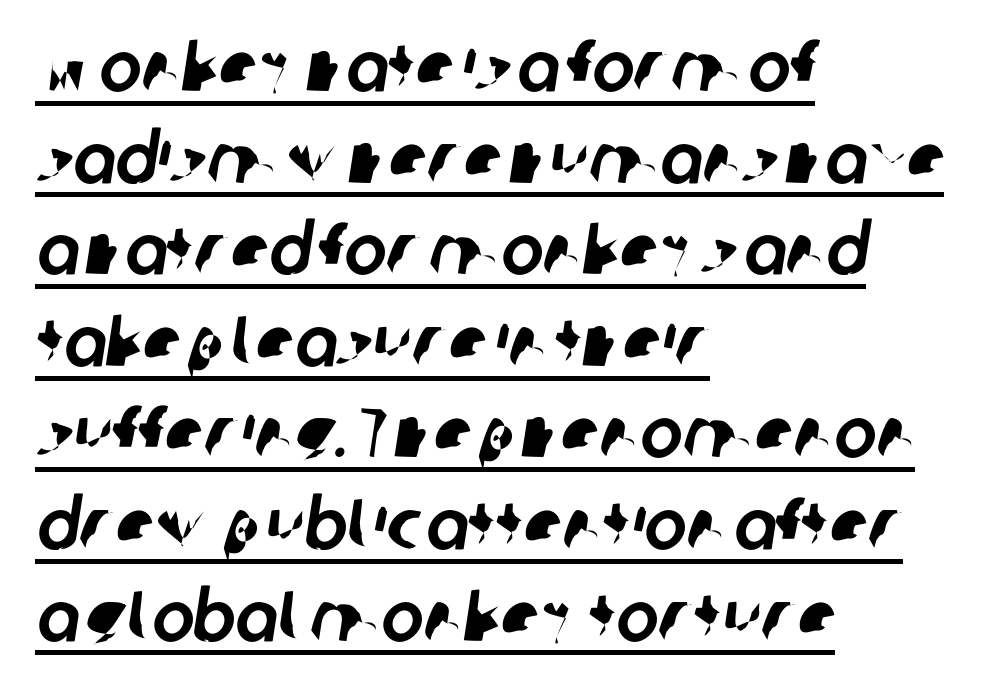
Q: Is the typeface a serif or a sans-serif typeface? A: Sans-serif.
Q: Is the text underlined? A: Yes.
Q: How is the paragraph aligned? A: Left-aligned.
Q: Is the spacing between letters normal or unusually wide? A: Normal.
Q: Is the spacing between lines tight, normal or loose? A: Normal.
Q: Width (condensed, normal, or wide)? A: Normal.
Q: Stroke contrast? A: Low.
Q: x-height? A: Medium.
Q: Monospaced? A: No.
